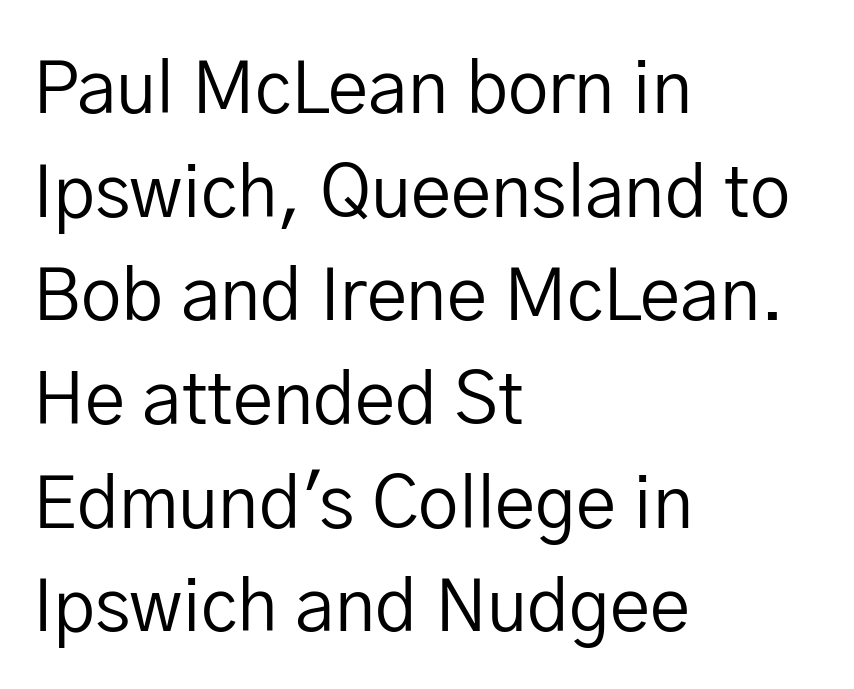
This sample uses an upright cut, with every glyph sitting square on the baseline. The weight tops out at a normal text grade. The passage shown is typed in a proportional face where columns would drift. One glance says typical: line gaps are just what's usual. A sans-serif font was chosen for this passage. Quick note: underline off.
